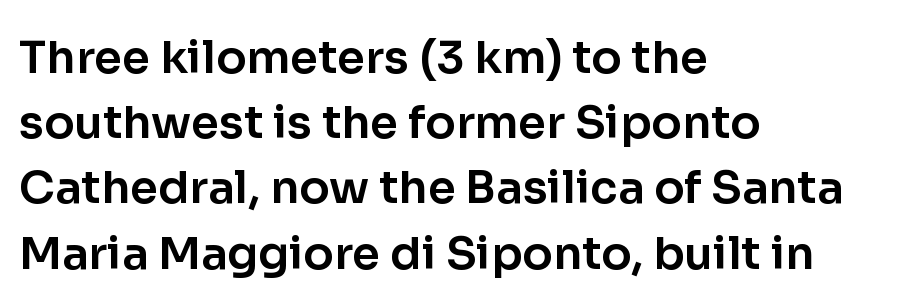
{"serif": "no", "italic": "no", "width": "normal", "stroke_contrast": "low", "x_height": "medium", "monospaced": "no", "underline": "no", "align": "left", "line_spacing": "normal", "line_spacing_ratio": 1.45, "letter_spacing": "normal", "letter_spacing_em": 0.0, "glyph_px": 45}
